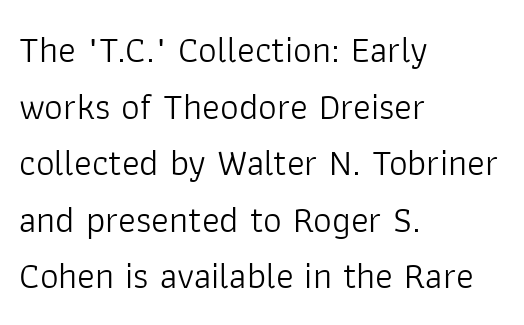
Q: Is the text bold? A: No.
Q: Is the text italic (slanted)? A: No, it is upright.
Q: Is the typeface a serif or a sans-serif typeface? A: Sans-serif.
Q: Is the text underlined? A: No.
Q: How is the paragraph aligned? A: Left-aligned.
Q: Is the spacing between letters normal or unusually wide? A: Normal.
Q: Is the spacing between lines tight, normal or loose? A: Normal.
Q: Width (condensed, normal, or wide)? A: Normal.
Q: Stroke contrast? A: Low.
Q: x-height? A: Medium.
Q: Monospaced? A: No.
